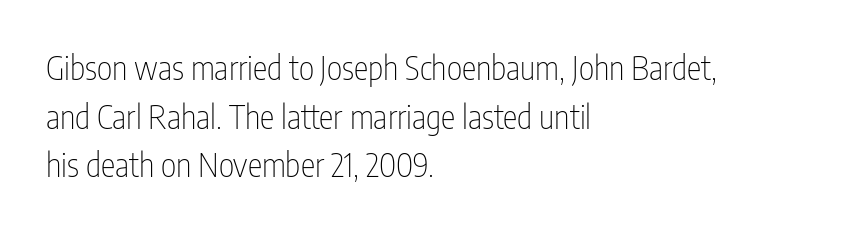
In terms of posture, this sample is upright. In terms of letterform style, serifs are entirely absent. Check under the words: just untouched page. Each line starts at the same left margin while the right side varies.
